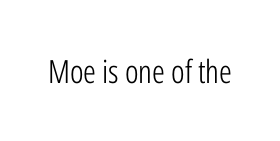
Descender tails drop into unmarked territory. Font category for this specimen: sans-serif. If you drew a line through each stem, it would be perfectly vertical. Nothing unusual about the tracking: characters are spaced as the font intends.
